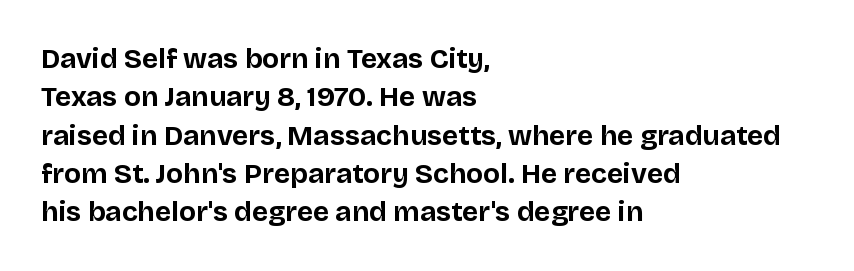
The image shows 28 px bold sans-serif type, upright; set left-aligned, normal line spacing (1.37x), normal letter spacing, not underlined; low stroke contrast and a large x-height.
